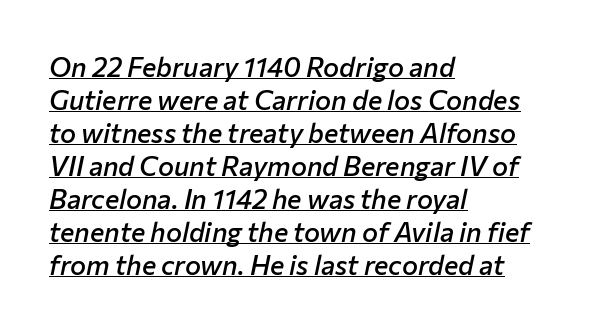
Q: Is the text bold? A: Semi-bold.
Q: Is the text italic (slanted)? A: Yes, it leans right by about 12 degrees.
Q: Is the text underlined? A: Yes.
Q: How is the paragraph aligned? A: Left-aligned.
Q: Is the spacing between letters normal or unusually wide? A: Normal.
